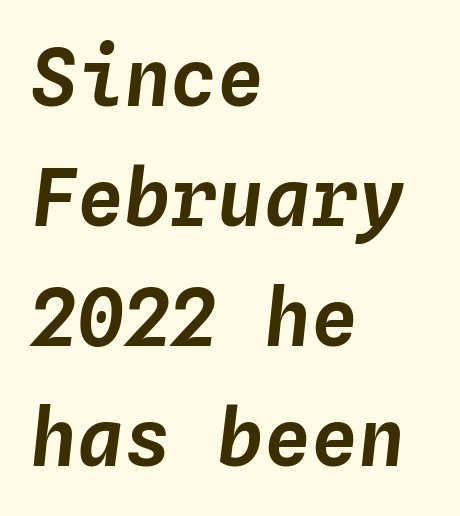
Q: Is the text italic (slanted)? A: Yes, it leans right by about 4 degrees.
Q: Is the text underlined? A: No.
Q: How is the paragraph aligned? A: Left-aligned.
Q: Is the spacing between letters normal or unusually wide? A: Normal.
Q: Is the spacing between lines tight, normal or loose? A: Normal.
Q: Width (condensed, normal, or wide)? A: Normal.
Q: Stroke contrast? A: Low.
Q: x-height? A: Medium.
Q: Monospaced? A: Yes.
